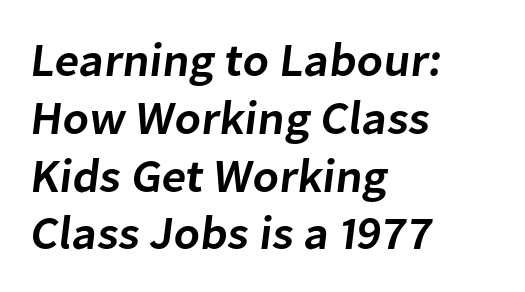
{"serif": "no", "bold": "semi", "weight": "semibold", "width": "normal", "stroke_contrast": "low", "x_height": "medium", "monospaced": "no", "underline": "no", "align": "left", "line_spacing_ratio": 1.23, "letter_spacing": "normal", "letter_spacing_em": 0.0, "glyph_px": 47}
